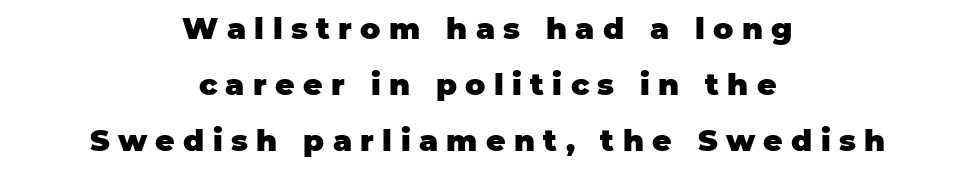
The image shows 30 px heavy sans-serif type, upright; set centered, line spacing 1.86x, unusually wide letter spacing (+0.28 em), not underlined; low stroke contrast and a large x-height.
